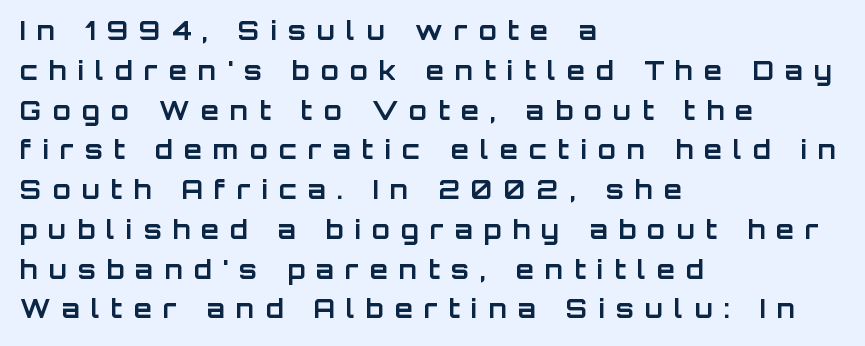
Q: Is the text bold? A: Yes.
Q: Is the text italic (slanted)? A: No, it is upright.
Q: Is the text underlined? A: No.
Q: How is the paragraph aligned? A: Left-aligned.
Q: Is the spacing between letters normal or unusually wide? A: Unusually wide.
Q: Is the spacing between lines tight, normal or loose? A: Normal.
